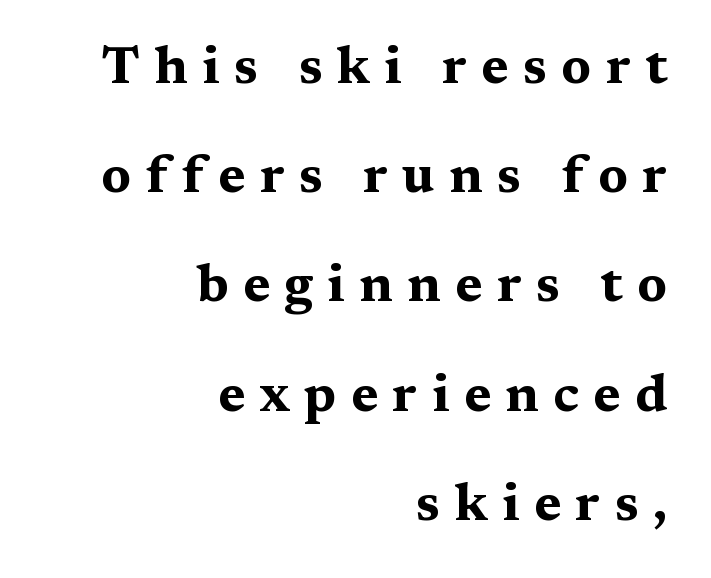
Q: Is the text bold? A: Yes.
Q: Is the text italic (slanted)? A: No, it is upright.
Q: Is the typeface a serif or a sans-serif typeface? A: Serif.
Q: Is the text underlined? A: No.
Q: How is the paragraph aligned? A: Right-aligned.
Q: Is the spacing between letters normal or unusually wide? A: Unusually wide.
Q: Is the spacing between lines tight, normal or loose? A: Loose.
Q: Width (condensed, normal, or wide)? A: Wide.
Q: Stroke contrast? A: Medium.
Q: x-height? A: Medium.
Q: Monospaced? A: No.
